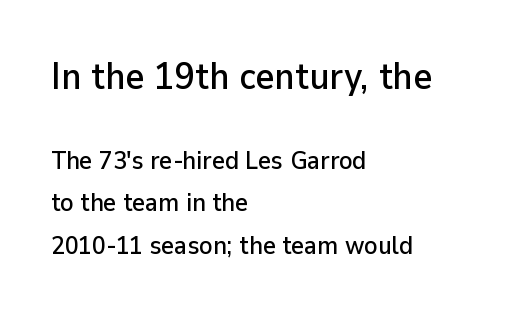
{"serif": "no", "italic": "no", "width": "normal", "stroke_contrast": "low", "x_height": "medium", "monospaced": "no", "underline": "no", "align": "left", "line_spacing": "normal", "line_spacing_ratio": 1.69, "letter_spacing": "normal", "letter_spacing_em": 0.0, "larger_block": "first", "size_ratio": 1.48, "glyph_px": 37}
